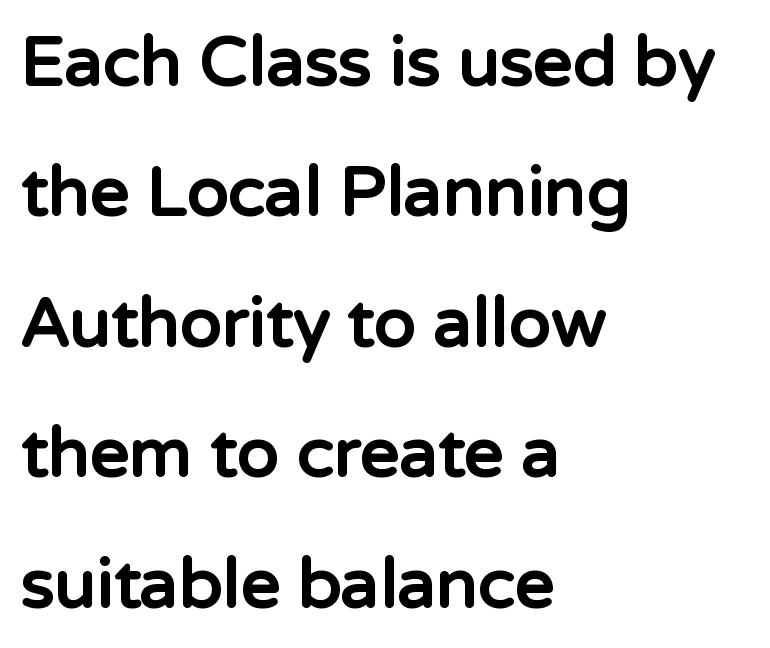
Caption: multi-line text, flush left, ragged right. The baseline area is clear. Stroke thickness is high; the sample reads as a true bold. Here the designer chose a conventional face with non-uniform glyph widths.
